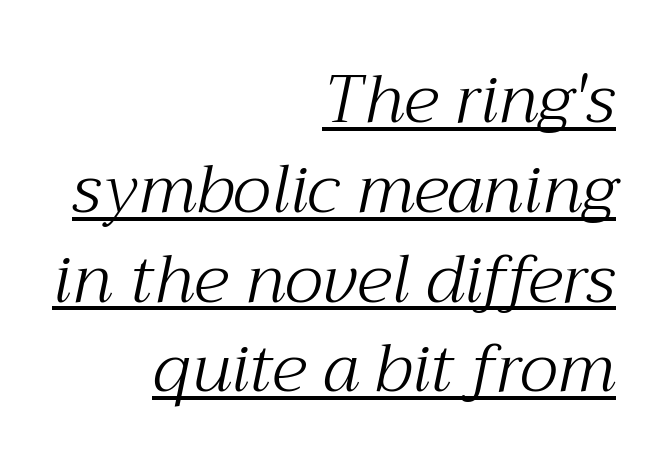
Q: Is the text bold? A: No.
Q: Is the text italic (slanted)? A: Yes, it leans right by about 12 degrees.
Q: Is the typeface a serif or a sans-serif typeface? A: Serif.
Q: Is the text underlined? A: Yes.
Q: How is the paragraph aligned? A: Right-aligned.
Q: Is the spacing between letters normal or unusually wide? A: Normal.
Q: Is the spacing between lines tight, normal or loose? A: Normal.
Q: Width (condensed, normal, or wide)? A: Normal.
Q: Stroke contrast? A: Medium.
Q: x-height? A: Medium.
Q: Monospaced? A: No.
